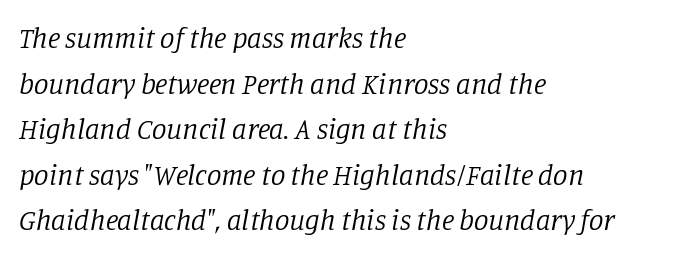
The image shows 29 px regular-weight serif type, italic (leaning right); set left-aligned, normal line spacing (1.57x), normal letter spacing, not underlined; low stroke contrast and a large x-height.
